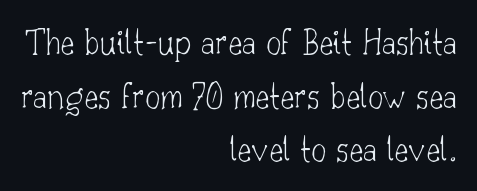
{"serif": "yes", "italic": "no", "bold": "no", "weight": "thin", "width": "normal", "stroke_contrast": "low", "x_height": "small", "monospaced": "no", "underline": "no", "align": "right", "line_spacing": "normal", "line_spacing_ratio": 1.41, "letter_spacing": "normal", "letter_spacing_em": 0.0, "glyph_px": 38}
